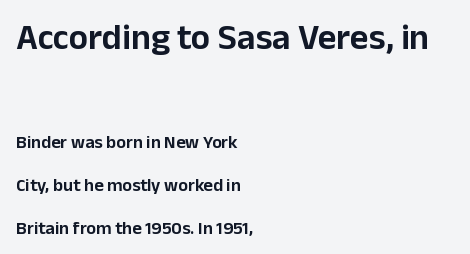
The image shows 36 px sans-serif type, upright; set left-aligned, loose line spacing (2.39x), normal letter spacing, not underlined; the first (top) block is 2.0x larger; low stroke contrast and a medium x-height.
